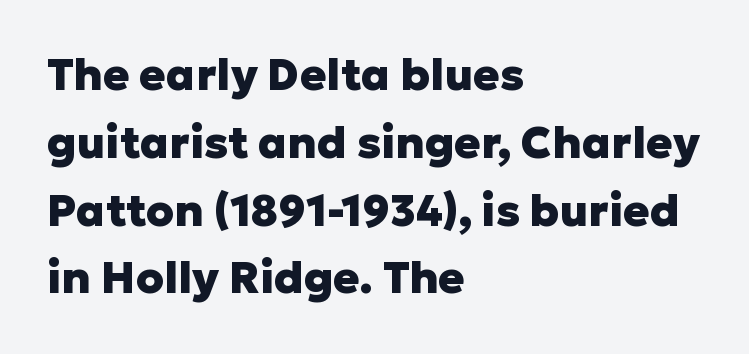
Q: Is the text bold? A: Yes.
Q: Is the text italic (slanted)? A: No, it is upright.
Q: Is the typeface a serif or a sans-serif typeface? A: Sans-serif.
Q: Is the text underlined? A: No.
Q: How is the paragraph aligned? A: Left-aligned.
Q: Is the spacing between letters normal or unusually wide? A: Normal.
Q: Is the spacing between lines tight, normal or loose? A: Normal.
Q: Width (condensed, normal, or wide)? A: Normal.
Q: Stroke contrast? A: Low.
Q: x-height? A: Medium.
Q: Monospaced? A: No.
